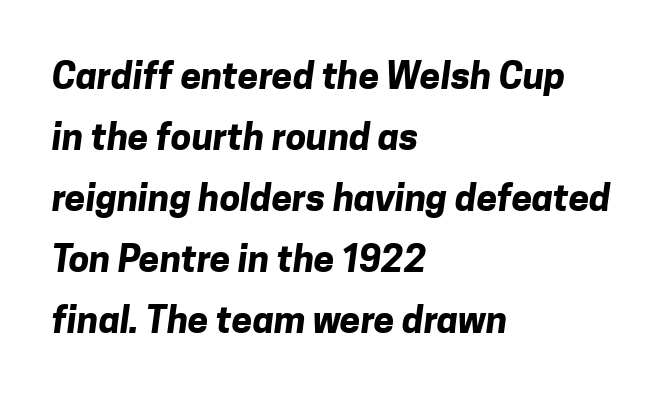
Looks like regular typesetting: each glyph gets only the width it needs. Typographically, this falls in the sans-serif category. The passage shown has conventional tracking throughout. Heavy-handed strokes throughout: this text is bold. The passage shown stacks its lines at a standard gap.
